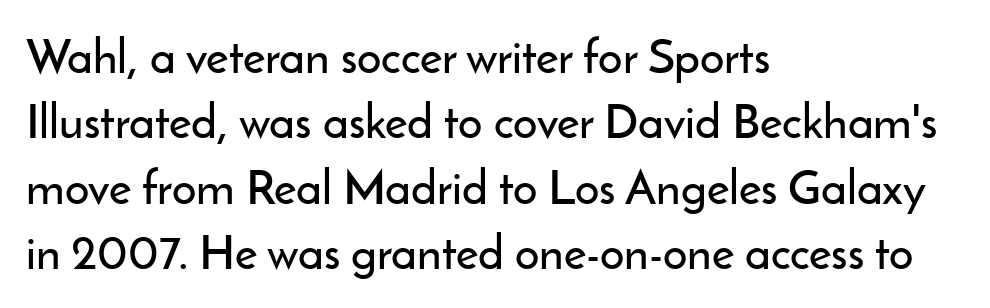
Q: Is the text italic (slanted)? A: No, it is upright.
Q: Is the typeface a serif or a sans-serif typeface? A: Sans-serif.
Q: Is the text underlined? A: No.
Q: How is the paragraph aligned? A: Left-aligned.
Q: Is the spacing between letters normal or unusually wide? A: Normal.
Q: Is the spacing between lines tight, normal or loose? A: Normal.
Q: Width (condensed, normal, or wide)? A: Normal.
Q: Stroke contrast? A: Low.
Q: x-height? A: Small.
Q: Monospaced? A: No.
